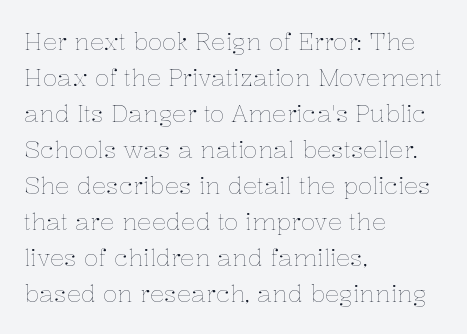
{"italic": "no", "bold": "no", "underline": "no", "align": "left", "line_spacing": "normal", "line_spacing_ratio": 1.5, "letter_spacing": "normal", "letter_spacing_em": 0.0, "glyph_px": 24}
